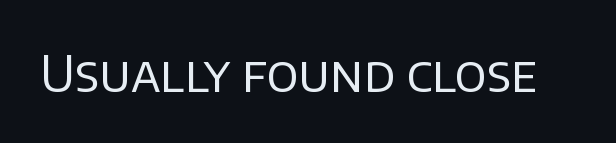
The image shows 50 px regular-weight sans-serif type, upright; set normal letter spacing, not underlined; low stroke contrast and a large x-height.
